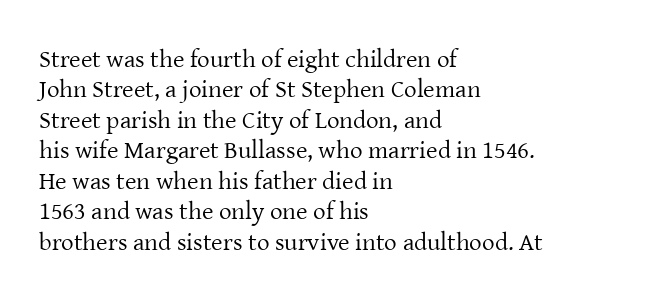
The image shows 25 px text type, upright; set left-aligned, line spacing 1.22x, normal letter spacing, not underlined.
